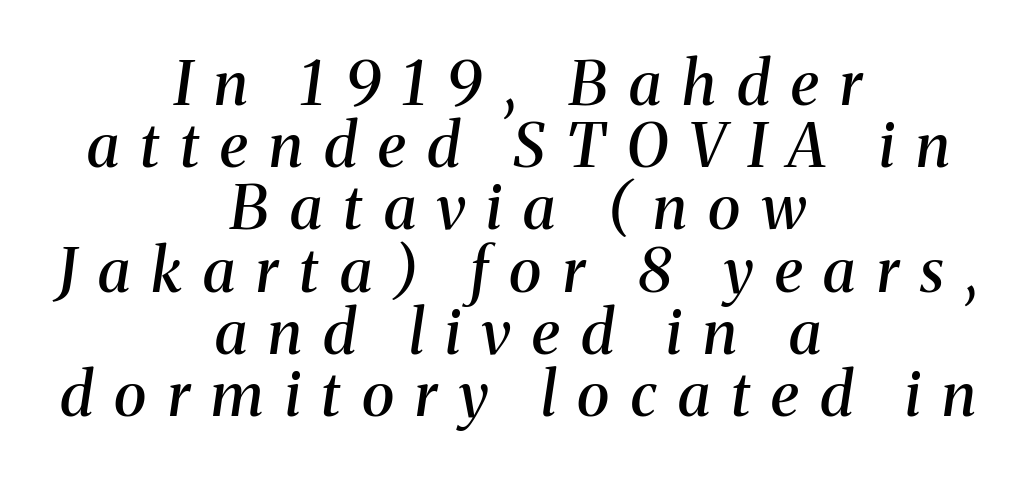
Compared with typical paragraphs, the rows here are closer together. The face used here is proportionally spaced, like ordinary book or web type. The sample has been set in demibold, a notch under bold. The glyphs in this specimen are seriffed.
